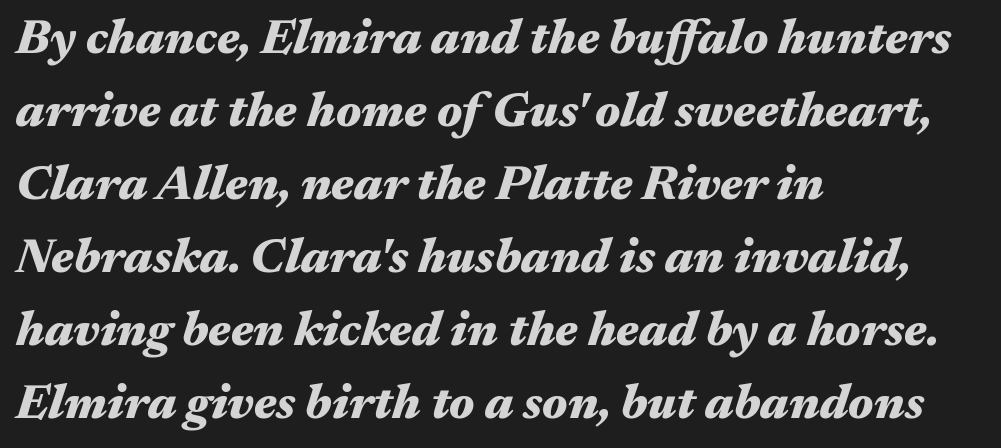
Q: Is the text bold? A: Yes.
Q: Is the text italic (slanted)? A: Yes, it leans right by about 17 degrees.
Q: Is the text underlined? A: No.
Q: How is the paragraph aligned? A: Left-aligned.
Q: Is the spacing between letters normal or unusually wide? A: Normal.
Q: Is the spacing between lines tight, normal or loose? A: Normal.
Q: Width (condensed, normal, or wide)? A: Wide.
Q: Stroke contrast? A: Medium.
Q: x-height? A: Medium.
Q: Monospaced? A: No.
